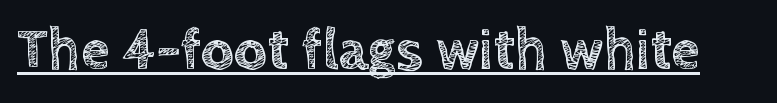
The image shows 58 px text type, upright; set normal letter spacing, underlined; a large x-height.
